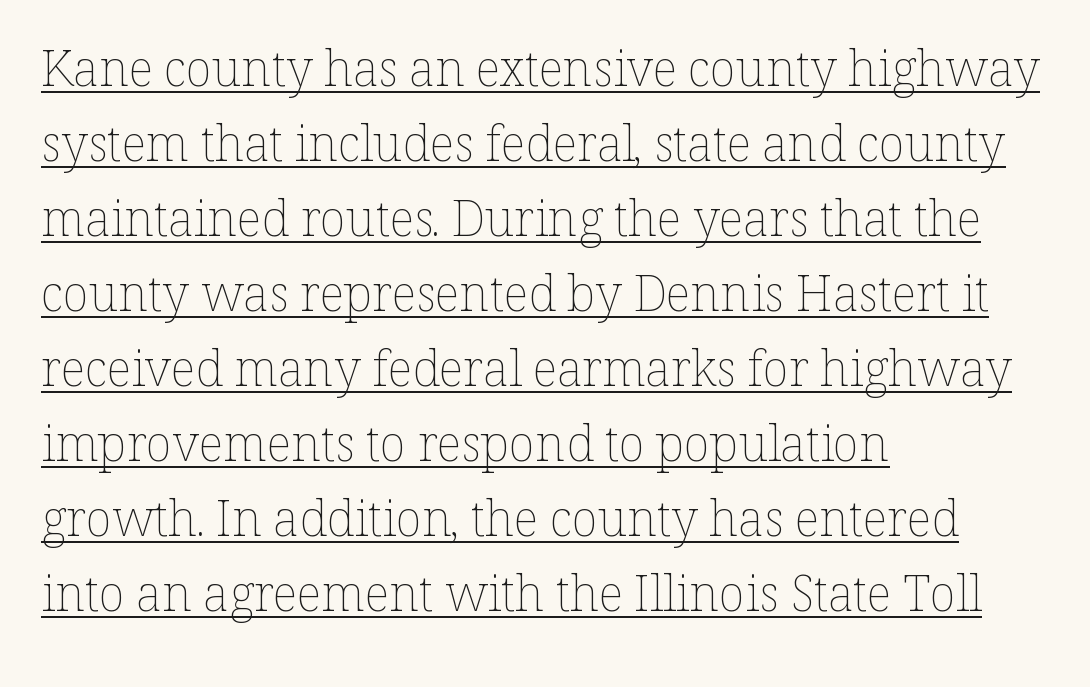
{"italic": "no", "bold": "no", "weight": "thin", "width": "normal", "stroke_contrast": "low", "x_height": "medium", "monospaced": "no", "underline": "yes", "align": "left", "line_spacing": "normal", "line_spacing_ratio": 1.53, "letter_spacing": "normal", "letter_spacing_em": 0.0, "glyph_px": 49}
